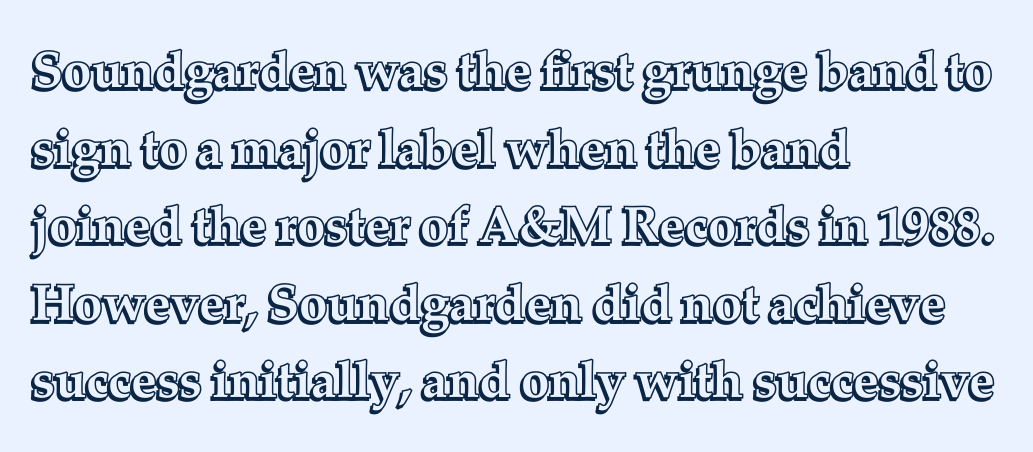
The image shows 51 px text type, upright; set left-aligned, normal line spacing (1.52x), normal letter spacing, not underlined; a medium x-height.
